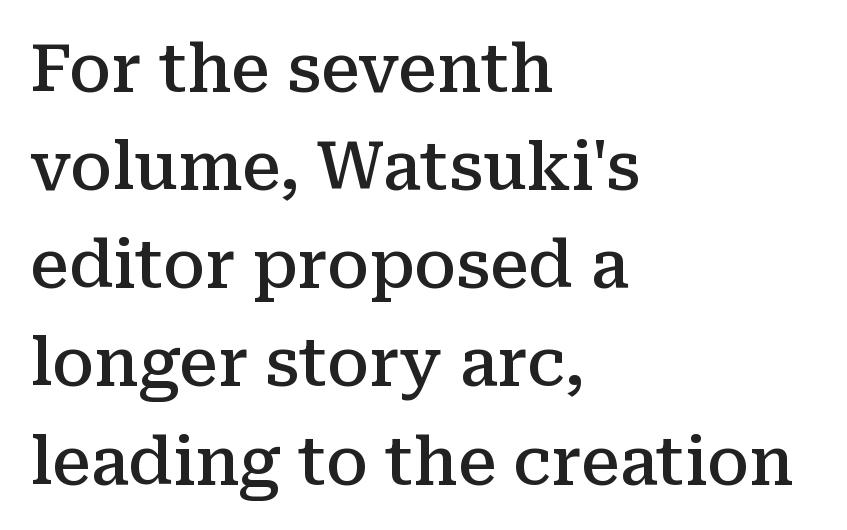
Q: Is the text bold? A: Semi-bold.
Q: Is the text italic (slanted)? A: No, it is upright.
Q: Is the typeface a serif or a sans-serif typeface? A: Serif.
Q: Is the text underlined? A: No.
Q: How is the paragraph aligned? A: Left-aligned.
Q: Is the spacing between letters normal or unusually wide? A: Normal.
Q: Is the spacing between lines tight, normal or loose? A: Normal.
Q: Width (condensed, normal, or wide)? A: Normal.
Q: Stroke contrast? A: Medium.
Q: x-height? A: Medium.
Q: Monospaced? A: No.
